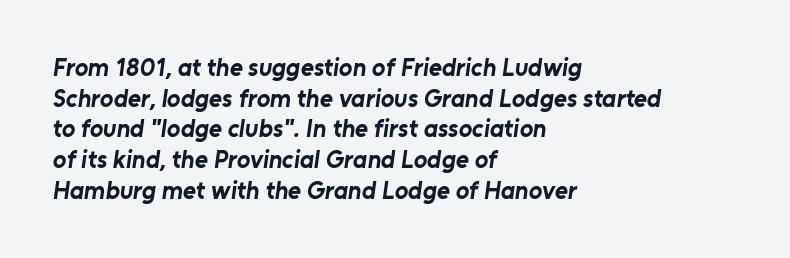
Q: Is the text bold? A: Yes.
Q: Is the text underlined? A: No.
Q: How is the paragraph aligned? A: Left-aligned.
Q: Is the spacing between letters normal or unusually wide? A: Normal.
